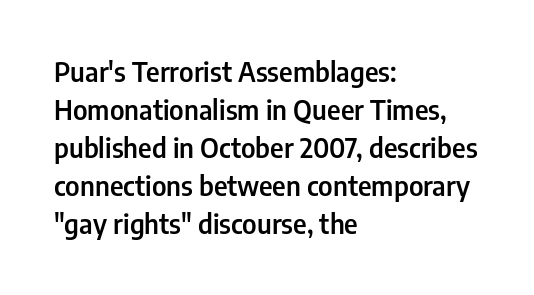
{"italic": "no", "bold": "semi", "underline": "no", "align": "left", "line_spacing": "normal", "line_spacing_ratio": 1.41, "letter_spacing": "normal", "letter_spacing_em": 0.0, "glyph_px": 27}
